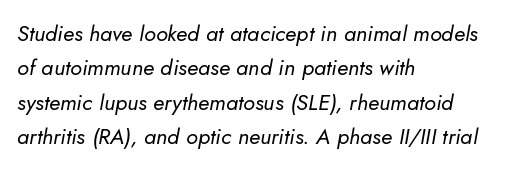
The image shows 22 px text type, italic (leaning right); set left-aligned, normal line spacing (1.56x), normal letter spacing, not underlined.
